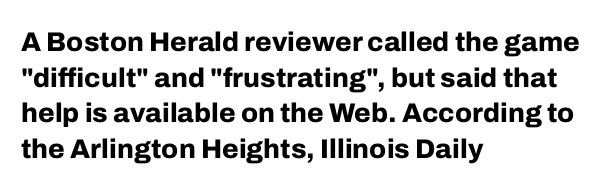
{"italic": "no", "bold": "yes", "underline": "no", "align": "left", "line_spacing": "normal", "line_spacing_ratio": 1.32, "letter_spacing": "normal", "letter_spacing_em": 0.0, "glyph_px": 27}
